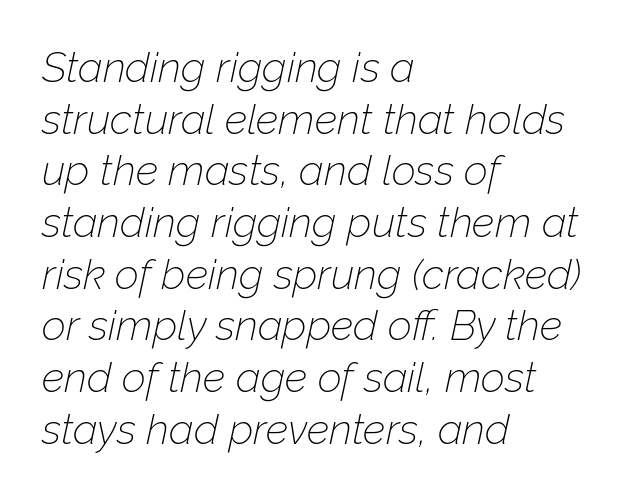
The image shows 42 px thin type, italic (leaning right); set left-aligned, line spacing 1.23x, normal letter spacing, not underlined; low stroke contrast and a medium x-height.
